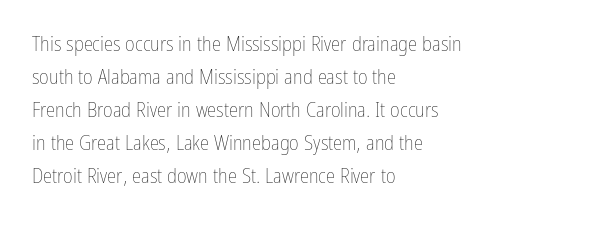
{"italic": "no", "bold": "no", "underline": "no", "align": "left", "line_spacing": "normal", "line_spacing_ratio": 1.57, "letter_spacing": "normal", "letter_spacing_em": 0.0, "glyph_px": 21}
